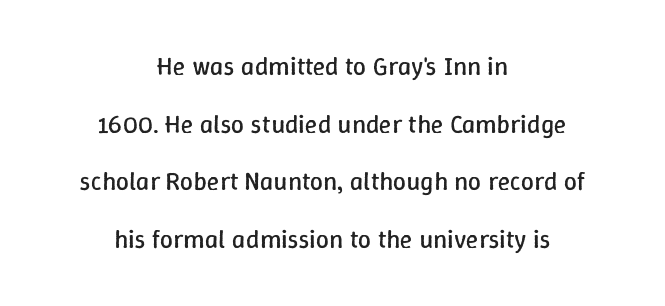
{"italic": "no", "bold": "no", "underline": "no", "align": "center", "line_spacing": "loose", "line_spacing_ratio": 2.22, "letter_spacing": "normal", "letter_spacing_em": 0.0, "glyph_px": 26}
